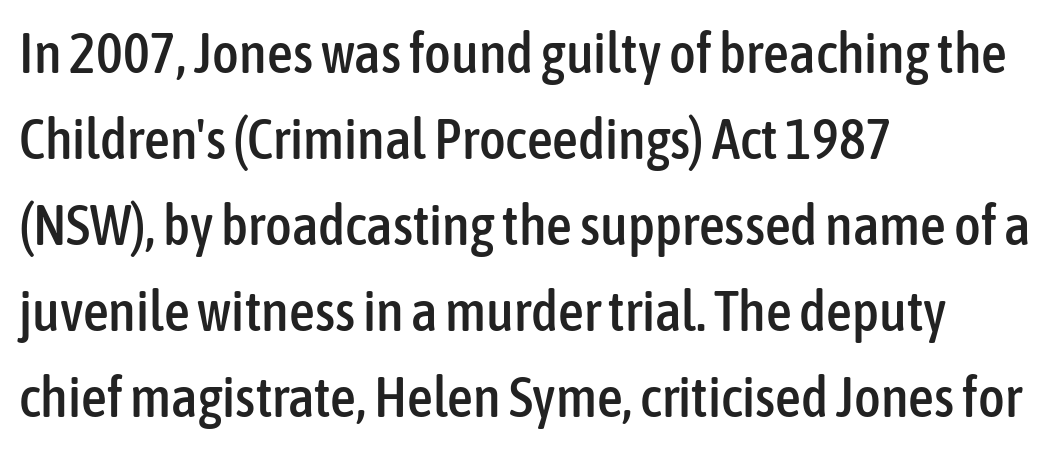
{"serif": "no", "italic": "no", "width": "condensed", "stroke_contrast": "low", "x_height": "medium", "monospaced": "no", "underline": "no", "align": "left", "line_spacing": "normal", "line_spacing_ratio": 1.51, "letter_spacing": "normal", "letter_spacing_em": 0.0, "glyph_px": 57}
